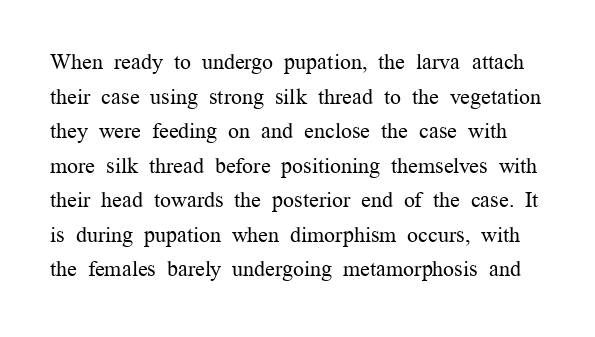
Q: Is the text bold? A: No.
Q: Is the text italic (slanted)? A: No, it is upright.
Q: Is the text underlined? A: No.
Q: Is the spacing between letters normal or unusually wide? A: Normal.
Q: Is the spacing between lines tight, normal or loose? A: Normal.
